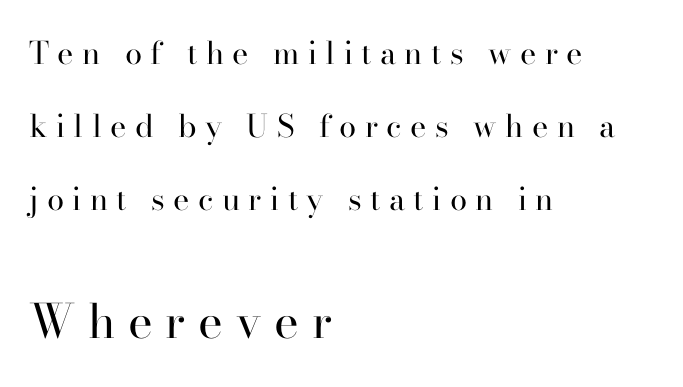
Q: Is the text bold? A: No.
Q: Is the text italic (slanted)? A: No, it is upright.
Q: Is the typeface a serif or a sans-serif typeface? A: Serif.
Q: Is the text underlined? A: No.
Q: How is the paragraph aligned? A: Left-aligned.
Q: Is the spacing between letters normal or unusually wide? A: Unusually wide.
Q: Is the spacing between lines tight, normal or loose? A: Loose.
Q: Which block of text is set in a larger size, the first (top) or the second (bottom)? A: The second (bottom) one.
Q: Width (condensed, normal, or wide)? A: Normal.
Q: Stroke contrast? A: High.
Q: x-height? A: Small.
Q: Monospaced? A: No.
